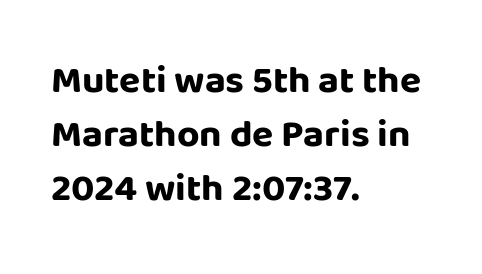
Q: Is the text bold? A: Yes.
Q: Is the text italic (slanted)? A: No, it is upright.
Q: Is the typeface a serif or a sans-serif typeface? A: Sans-serif.
Q: Is the text underlined? A: No.
Q: How is the paragraph aligned? A: Left-aligned.
Q: Is the spacing between letters normal or unusually wide? A: Normal.
Q: Is the spacing between lines tight, normal or loose? A: Normal.
Q: Width (condensed, normal, or wide)? A: Normal.
Q: Stroke contrast? A: Low.
Q: x-height? A: Large.
Q: Monospaced? A: No.
